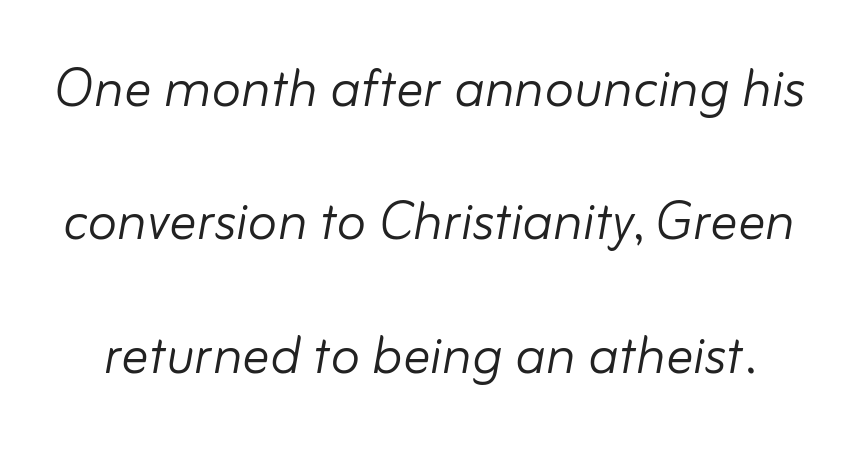
{"italic": "yes", "lean": "right", "slant_degrees": 10, "bold": "no", "weight": "light", "width": "normal", "stroke_contrast": "low", "x_height": "small", "monospaced": "no", "underline": "no", "line_spacing": "loose", "line_spacing_ratio": 1.96, "letter_spacing": "normal", "letter_spacing_em": 0.0, "glyph_px": 68}
